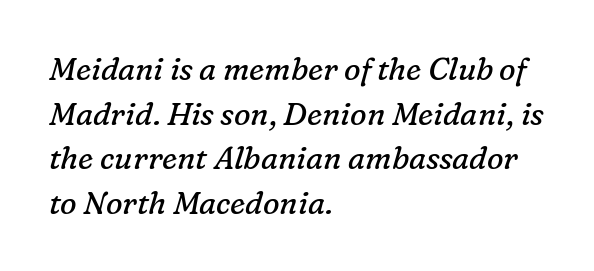
{"serif": "yes", "italic": "yes", "lean": "right", "slant_degrees": 16, "bold": "no", "weight": "regular", "width": "normal", "stroke_contrast": "low", "x_height": "medium", "monospaced": "no", "underline": "no", "align": "left", "line_spacing": "normal", "line_spacing_ratio": 1.44, "letter_spacing": "normal", "letter_spacing_em": 0.0, "glyph_px": 31}
